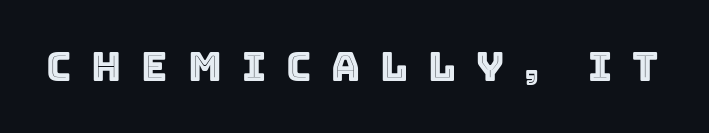
A typesetter would call this heavily tracked-out type. The specimen reads as upright at a glance. Letters rest on an invisible, unmarked baseline. Do the characters align in a grid? No, the font is proportional.
